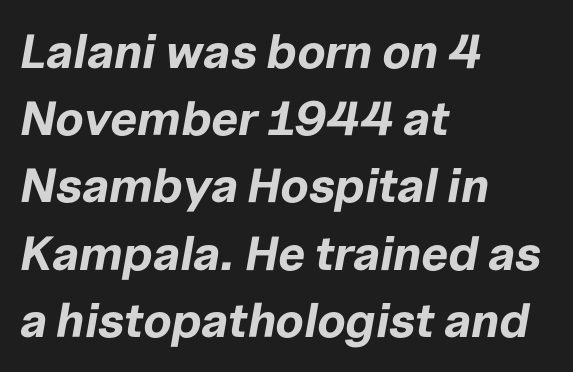
Q: Is the text bold? A: Yes.
Q: Is the text italic (slanted)? A: Yes, it leans right by about 10 degrees.
Q: Is the text underlined? A: No.
Q: How is the paragraph aligned? A: Left-aligned.
Q: Is the spacing between letters normal or unusually wide? A: Normal.
Q: Is the spacing between lines tight, normal or loose? A: Normal.
Q: Width (condensed, normal, or wide)? A: Normal.
Q: Stroke contrast? A: Low.
Q: x-height? A: Medium.
Q: Monospaced? A: No.
